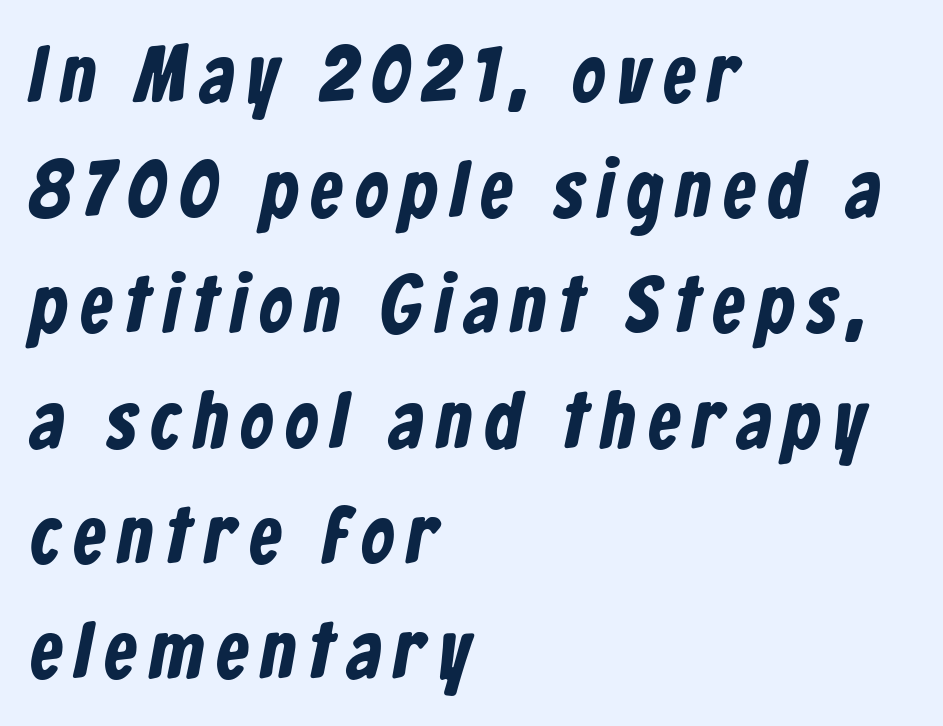
Q: Is the text bold? A: Yes.
Q: Is the typeface a serif or a sans-serif typeface? A: Sans-serif.
Q: Is the text underlined? A: No.
Q: How is the paragraph aligned? A: Left-aligned.
Q: Is the spacing between lines tight, normal or loose? A: Normal.
Q: Width (condensed, normal, or wide)? A: Condensed.
Q: Stroke contrast? A: Low.
Q: x-height? A: Medium.
Q: Monospaced? A: No.
